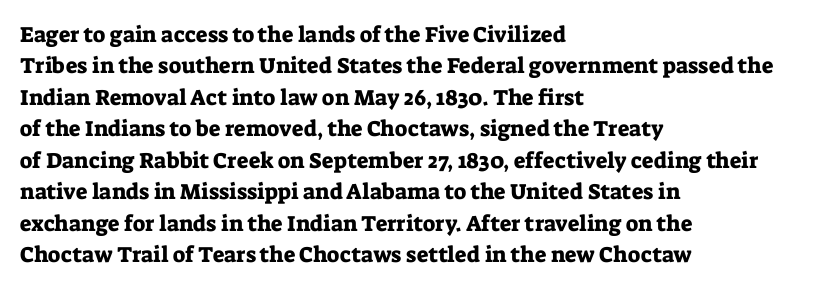
Q: Is the text italic (slanted)? A: No, it is upright.
Q: Is the text underlined? A: No.
Q: How is the paragraph aligned? A: Left-aligned.
Q: Is the spacing between letters normal or unusually wide? A: Normal.
Q: Is the spacing between lines tight, normal or loose? A: Normal.
